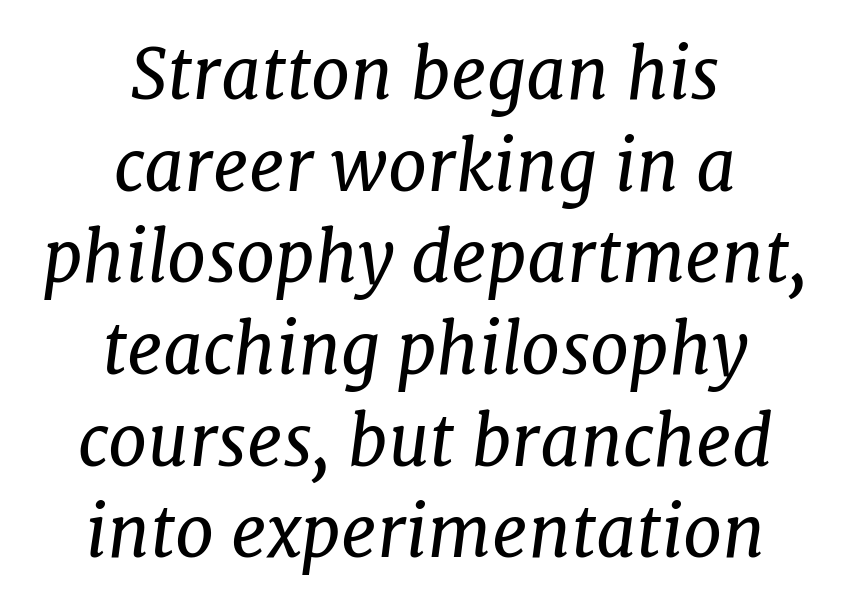
The image shows 70 px regular-weight serif type, italic (leaning right); set centered, normal line spacing (1.31x), normal letter spacing, not underlined; low stroke contrast and a medium x-height.
